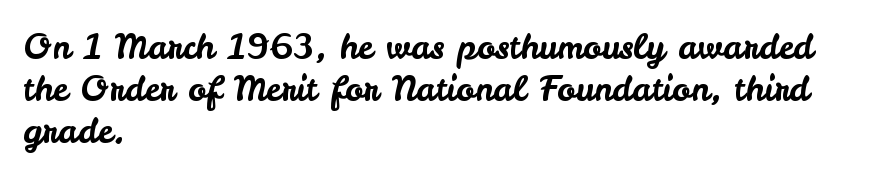
Visually the block forms a straight wall on the left and a jagged coastline on the right. Each row of text sits above clean, open space. This sample uses plain, unmodified letter spacing.
